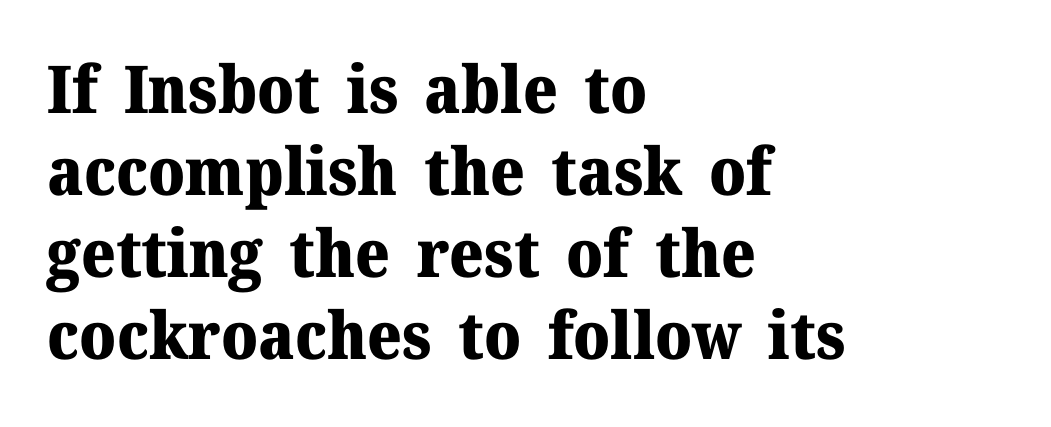
{"serif": "yes", "italic": "no", "bold": "yes", "weight": "heavy", "width": "normal", "stroke_contrast": "medium", "x_height": "medium", "monospaced": "no", "underline": "no", "align": "left", "line_spacing_ratio": 1.24, "letter_spacing": "normal", "letter_spacing_em": 0.0, "glyph_px": 66}
